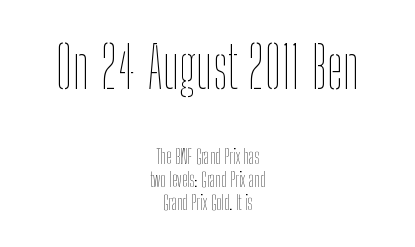
{"italic": "no", "bold": "no", "weight": "thin", "width": "condensed", "stroke_contrast": "low", "x_height": "medium", "monospaced": "no", "underline": "no", "align": "center", "line_spacing_ratio": 1.19, "letter_spacing": "normal", "letter_spacing_em": 0.0, "larger_block": "first", "size_ratio": 3.0, "glyph_px": 57}
